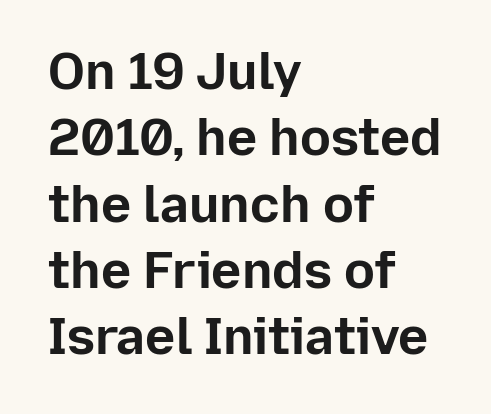
Q: Is the text bold? A: Yes.
Q: Is the text italic (slanted)? A: No, it is upright.
Q: Is the typeface a serif or a sans-serif typeface? A: Sans-serif.
Q: Is the text underlined? A: No.
Q: How is the paragraph aligned? A: Left-aligned.
Q: Is the spacing between letters normal or unusually wide? A: Normal.
Q: Is the spacing between lines tight, normal or loose? A: Normal.
Q: Width (condensed, normal, or wide)? A: Normal.
Q: Stroke contrast? A: Low.
Q: x-height? A: Medium.
Q: Monospaced? A: No.
